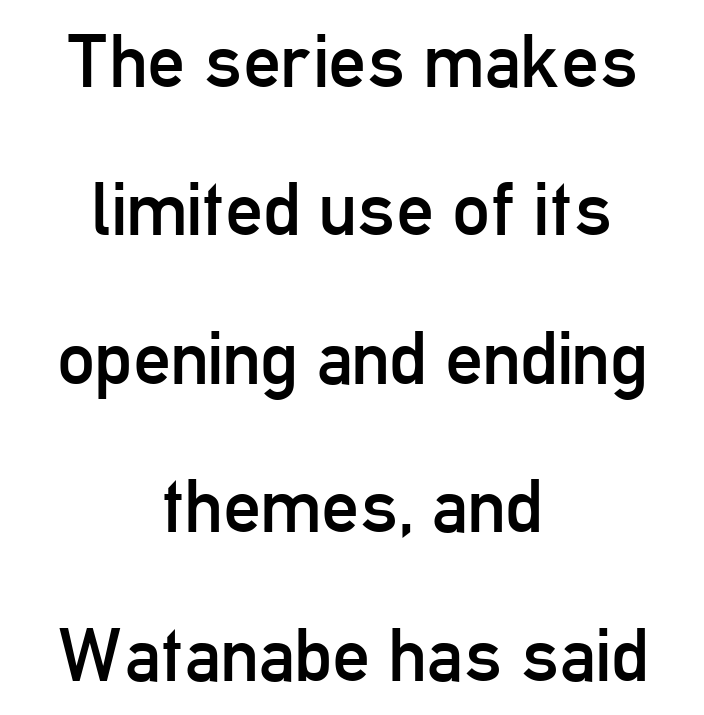
The image shows 75 px regular-weight, condensed sans-serif type, upright; set centered, loose line spacing (1.98x), normal letter spacing, not underlined; low stroke contrast and a medium x-height.
